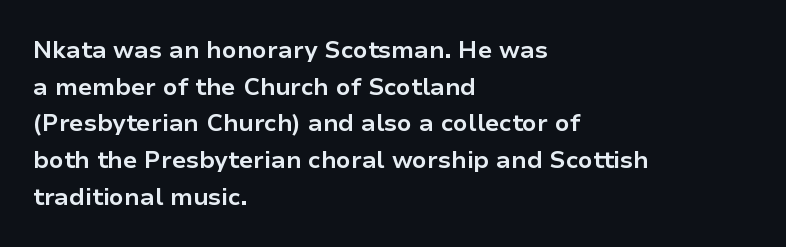
The image shows 24 px bold type, upright; set left-aligned, normal line spacing (1.53x), normal letter spacing, not underlined.
